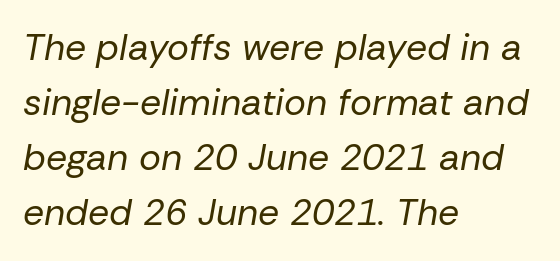
{"italic": "yes", "lean": "right", "slant_degrees": 10, "bold": "no", "weight": "regular", "width": "normal", "stroke_contrast": "low", "x_height": "medium", "monospaced": "no", "underline": "no", "align": "left", "line_spacing": "normal", "line_spacing_ratio": 1.49, "letter_spacing": "normal", "letter_spacing_em": 0.0, "glyph_px": 37}
